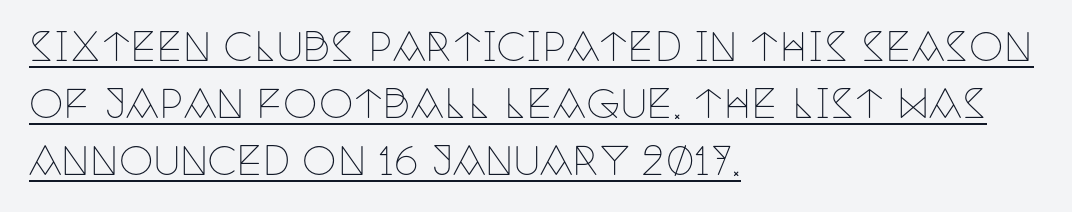
{"serif": "yes", "italic": "no", "bold": "no", "weight": "thin", "width": "condensed", "stroke_contrast": "low", "x_height": "large", "monospaced": "no", "underline": "yes", "align": "left", "line_spacing": "normal", "line_spacing_ratio": 1.46, "letter_spacing": "normal", "letter_spacing_em": 0.0, "glyph_px": 39}
